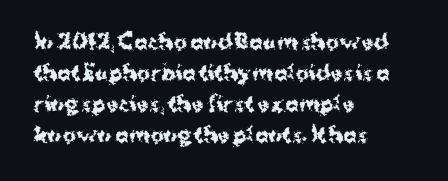
The image shows 20 px bold type, upright; set left-aligned, normal line spacing (1.55x), normal letter spacing, not underlined.
